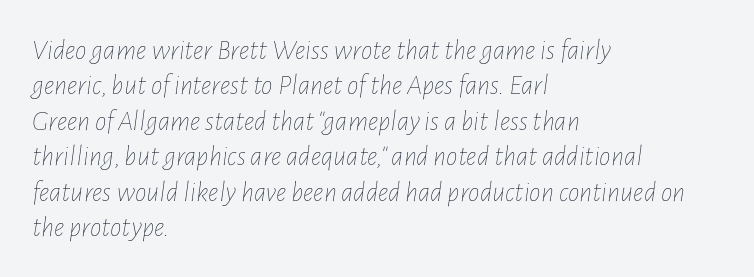
{"italic": "yes", "lean": "right", "slant_degrees": 7, "bold": "no", "weight": "thin", "width": "condensed", "stroke_contrast": "low", "x_height": "medium", "monospaced": "no", "underline": "no", "align": "left", "line_spacing_ratio": 1.22, "letter_spacing": "normal", "letter_spacing_em": 0.0, "glyph_px": 29}
